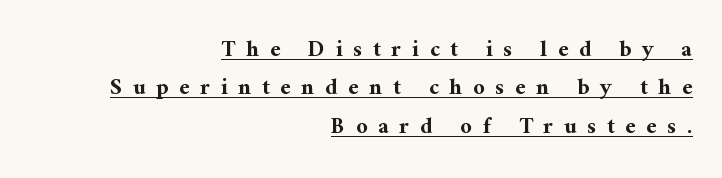
Tracking value appears strongly positive — letters spread wide. Is the block centered? No — it sits flush against the right margin. These characters rest on top of a visible drawn line. Summary of weight: heavy, a full bold. Ordinary non-slanted type is in use.
